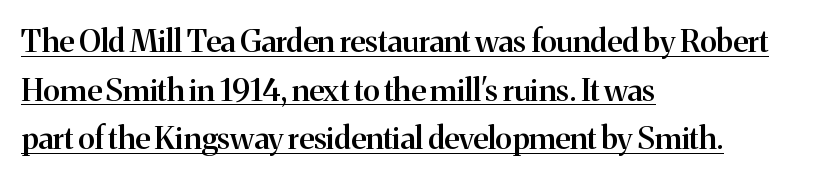
Q: Is the text bold? A: Semi-bold.
Q: Is the text italic (slanted)? A: No, it is upright.
Q: Is the typeface a serif or a sans-serif typeface? A: Serif.
Q: Is the text underlined? A: Yes.
Q: How is the paragraph aligned? A: Left-aligned.
Q: Is the spacing between letters normal or unusually wide? A: Normal.
Q: Is the spacing between lines tight, normal or loose? A: Normal.
Q: Width (condensed, normal, or wide)? A: Normal.
Q: Stroke contrast? A: Medium.
Q: x-height? A: Medium.
Q: Monospaced? A: No.
